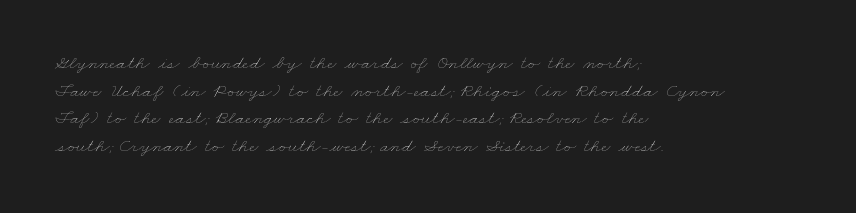
The image shows 20 px text type; set left-aligned, normal line spacing (1.38x), normal letter spacing, not underlined.
